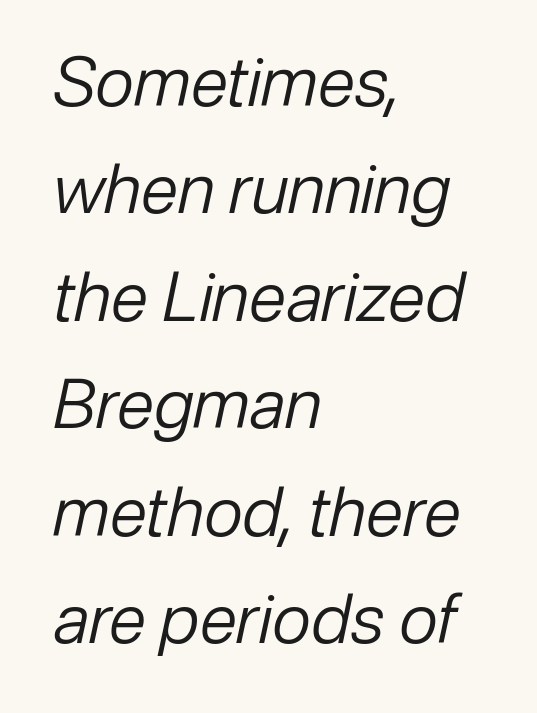
A typesetter would call this proportional, since set widths differ per character. Compared with typical body copy, the letter spacing here is the same. Reading down the column, the eye jumps a familiar distance to each next line. Each row of text sits above clean, open space. Leftover space on each line is placed entirely after the last word. The cut favours lightness, reaching ordinary text weight at its darkest.
